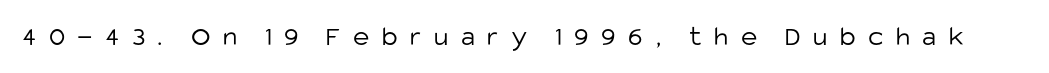
{"serif": "no", "italic": "no", "bold": "no", "weight": "light", "width": "normal", "stroke_contrast": "low", "x_height": "large", "monospaced": "no", "underline": "no", "letter_spacing": "wide", "letter_spacing_em": 0.45, "glyph_px": 28}
